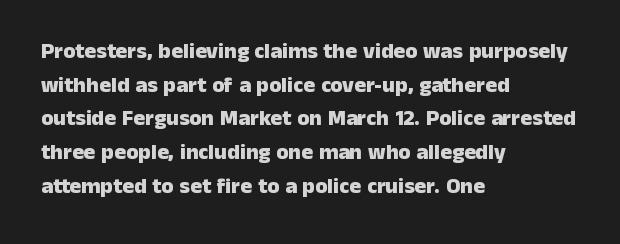
The image shows 22 px bold type, upright; set left-aligned, normal line spacing (1.53x), normal letter spacing, not underlined.
